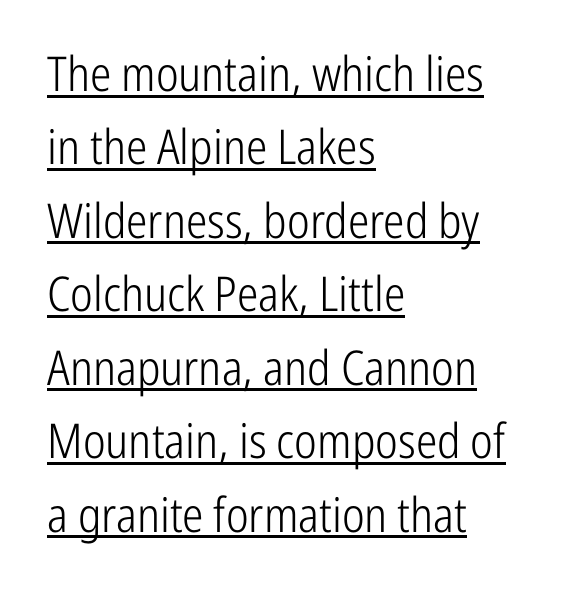
Q: Is the text bold? A: No.
Q: Is the text italic (slanted)? A: No, it is upright.
Q: Is the typeface a serif or a sans-serif typeface? A: Sans-serif.
Q: Is the text underlined? A: Yes.
Q: How is the paragraph aligned? A: Left-aligned.
Q: Is the spacing between letters normal or unusually wide? A: Normal.
Q: Is the spacing between lines tight, normal or loose? A: Normal.
Q: Width (condensed, normal, or wide)? A: Condensed.
Q: Stroke contrast? A: Low.
Q: x-height? A: Medium.
Q: Monospaced? A: No.
